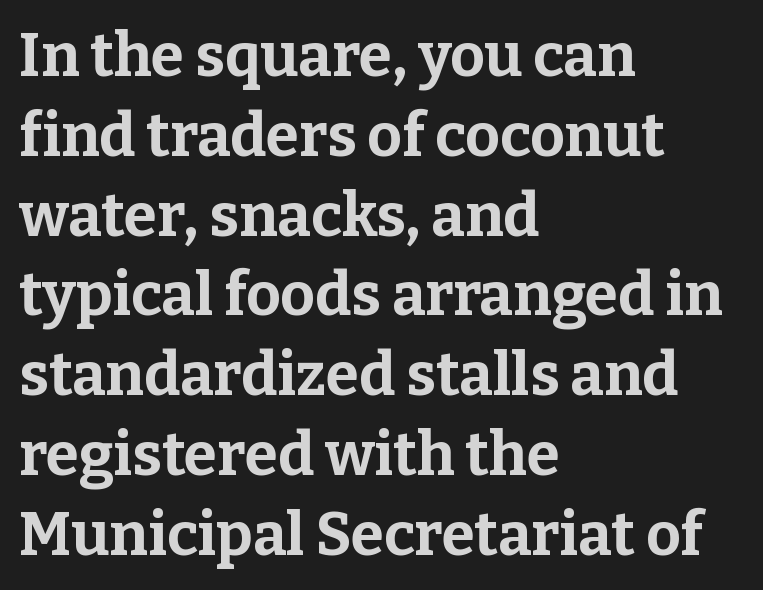
Q: Is the text bold? A: Yes.
Q: Is the text italic (slanted)? A: No, it is upright.
Q: Is the typeface a serif or a sans-serif typeface? A: Serif.
Q: Is the text underlined? A: No.
Q: How is the paragraph aligned? A: Left-aligned.
Q: Is the spacing between letters normal or unusually wide? A: Normal.
Q: Is the spacing between lines tight, normal or loose? A: Normal.
Q: Width (condensed, normal, or wide)? A: Normal.
Q: Stroke contrast? A: Low.
Q: x-height? A: Medium.
Q: Monospaced? A: No.
